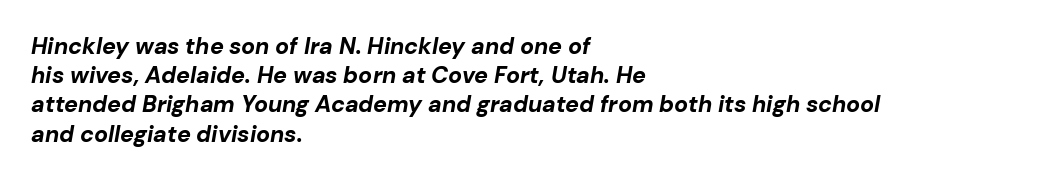
{"italic": "yes", "lean": "right", "slant_degrees": 10, "bold": "yes", "underline": "no", "align": "left", "line_spacing": "normal", "line_spacing_ratio": 1.27, "letter_spacing": "normal", "letter_spacing_em": 0.0, "glyph_px": 23}
